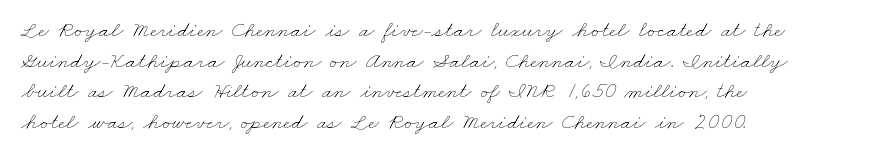
Q: Is the text bold? A: No.
Q: Is the text underlined? A: No.
Q: How is the paragraph aligned? A: Left-aligned.
Q: Is the spacing between letters normal or unusually wide? A: Normal.
Q: Is the spacing between lines tight, normal or loose? A: Normal.
